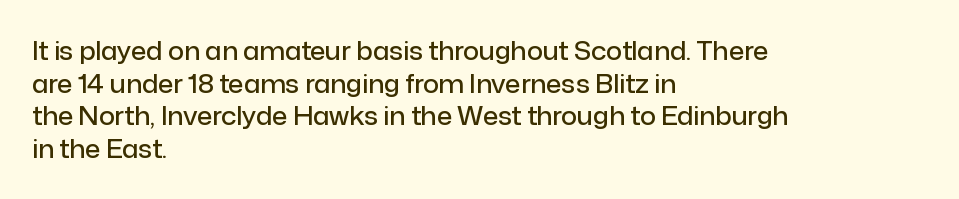
The image shows 25 px text type, upright; set left-aligned, normal line spacing (1.31x), normal letter spacing, not underlined.
